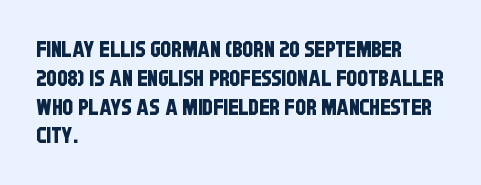
The image shows 22 px text type; set left-aligned, normal line spacing (1.31x), normal letter spacing, not underlined.
